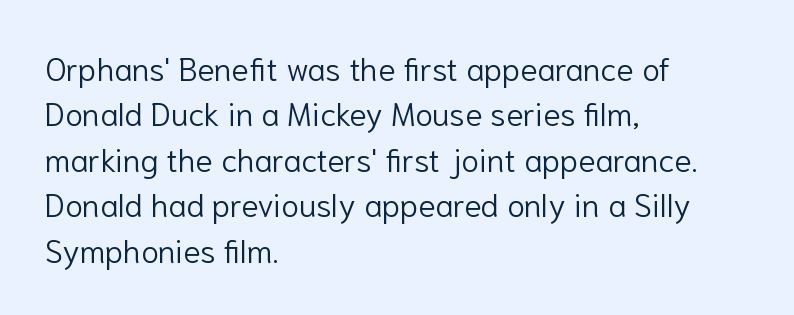
Q: Is the text bold? A: No.
Q: Is the text italic (slanted)? A: No, it is upright.
Q: Is the typeface a serif or a sans-serif typeface? A: Sans-serif.
Q: Is the text underlined? A: No.
Q: How is the paragraph aligned? A: Left-aligned.
Q: Is the spacing between letters normal or unusually wide? A: Normal.
Q: Is the spacing between lines tight, normal or loose? A: Normal.
Q: Width (condensed, normal, or wide)? A: Normal.
Q: Stroke contrast? A: Low.
Q: x-height? A: Medium.
Q: Monospaced? A: No.
